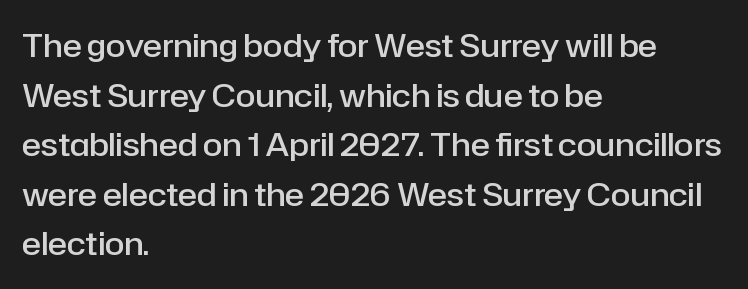
The image shows 32 px semibold sans-serif type, upright; set left-aligned, normal line spacing (1.55x), normal letter spacing, not underlined; low stroke contrast and a medium x-height.
